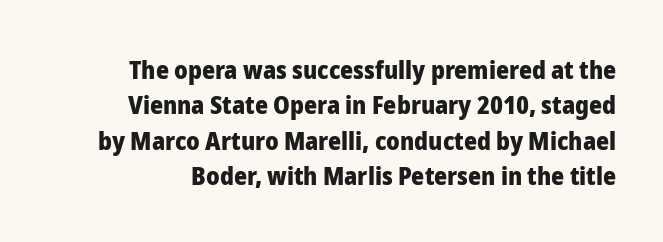
Bold? Absolutely — the strokes are thick and heavy. The space beneath each line is pristine and unruled. Ascenders rise straight up at ninety degrees. You could call the tracking neutral — neither tight nor loose.
